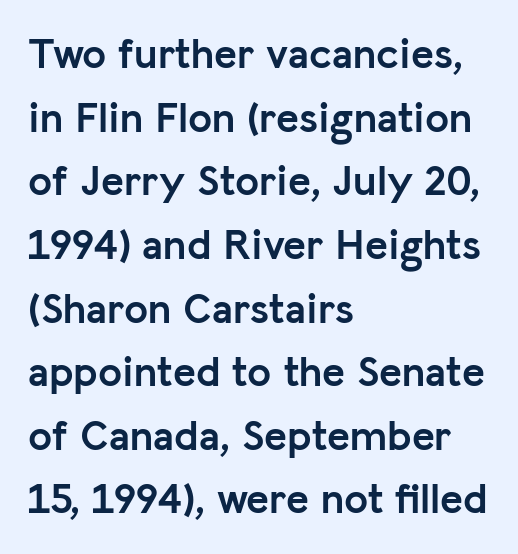
{"serif": "no", "italic": "no", "bold": "yes", "weight": "semibold", "width": "normal", "stroke_contrast": "low", "x_height": "medium", "monospaced": "no", "underline": "no", "align": "left", "line_spacing": "normal", "line_spacing_ratio": 1.48, "letter_spacing": "normal", "letter_spacing_em": 0.0, "glyph_px": 43}
